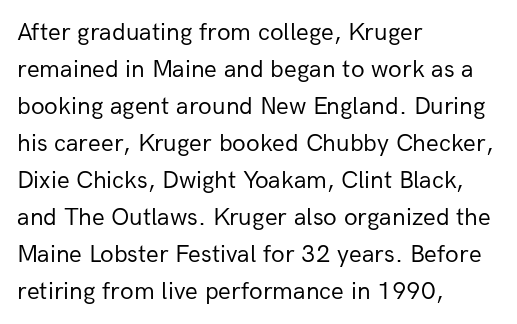
A typesetter would call this leading conventional body-copy spacing. Descender tails drop into unmarked territory. Visually the block forms a straight wall on the left and a jagged coastline on the right. Do the letters lean? They stand straight.
